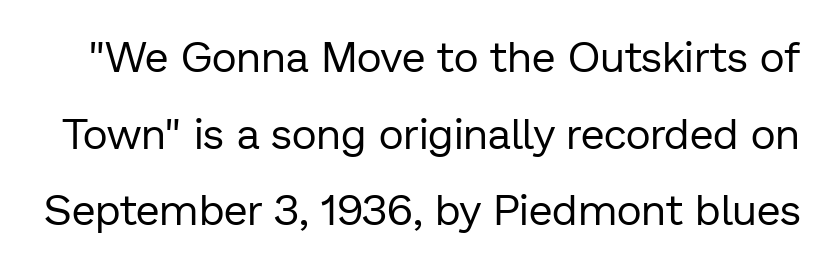
Q: Is the text bold? A: No.
Q: Is the text italic (slanted)? A: No, it is upright.
Q: Is the typeface a serif or a sans-serif typeface? A: Sans-serif.
Q: Is the text underlined? A: No.
Q: Is the spacing between letters normal or unusually wide? A: Normal.
Q: Width (condensed, normal, or wide)? A: Normal.
Q: Stroke contrast? A: Low.
Q: x-height? A: Medium.
Q: Monospaced? A: No.
